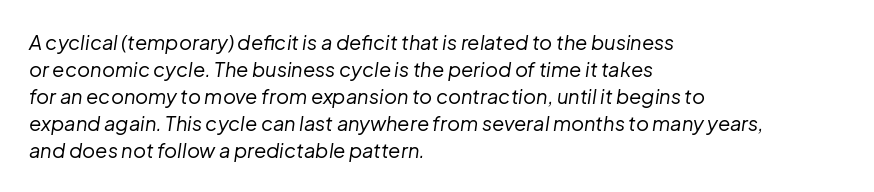
{"italic": "yes", "lean": "right", "slant_degrees": 8, "bold": "no", "underline": "no", "align": "left", "line_spacing": "normal", "line_spacing_ratio": 1.35, "letter_spacing": "normal", "letter_spacing_em": 0.0, "glyph_px": 20}
